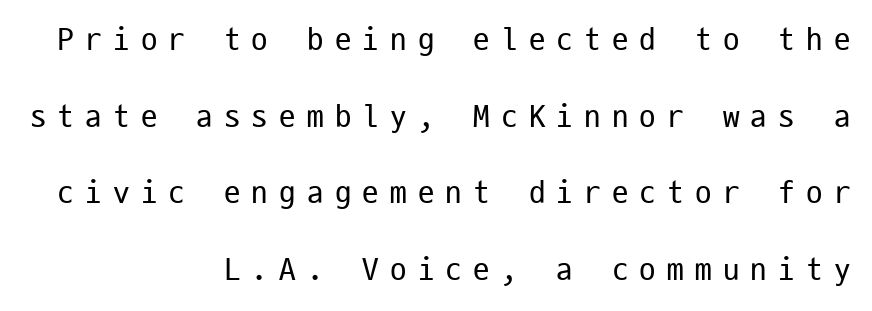
Weight: in the light-to-regular range. Substantial extra tracking has been applied to these lines. The rag falls on the left side of this text block. The designer went with a sans here, leaving each stem footless. These lines stand farther apart than default settings would place them. The letters stand upright; this is a roman face.
